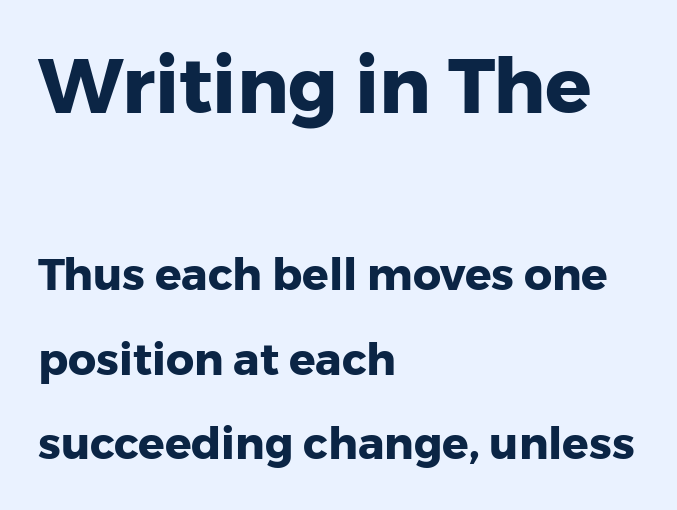
{"serif": "no", "italic": "no", "bold": "yes", "weight": "heavy", "width": "normal", "stroke_contrast": "low", "x_height": "medium", "monospaced": "no", "underline": "no", "align": "left", "line_spacing": "loose", "line_spacing_ratio": 1.92, "letter_spacing": "normal", "letter_spacing_em": 0.0, "larger_block": "first", "size_ratio": 1.75, "glyph_px": 77}
